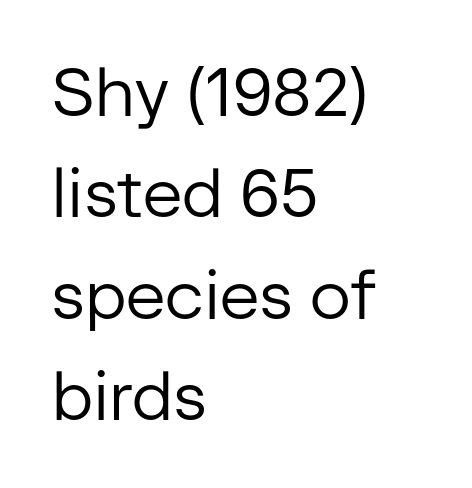
The image shows 68 px regular-weight sans-serif type, upright; set left-aligned, normal line spacing (1.49x), normal letter spacing, not underlined; low stroke contrast and a medium x-height.
